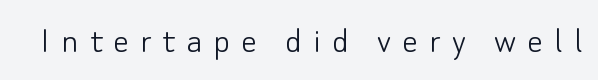
Q: Is the text bold? A: No.
Q: Is the text italic (slanted)? A: No, it is upright.
Q: Is the typeface a serif or a sans-serif typeface? A: Sans-serif.
Q: Is the text underlined? A: No.
Q: Is the spacing between letters normal or unusually wide? A: Unusually wide.
Q: Width (condensed, normal, or wide)? A: Normal.
Q: Stroke contrast? A: Low.
Q: x-height? A: Small.
Q: Monospaced? A: No.
